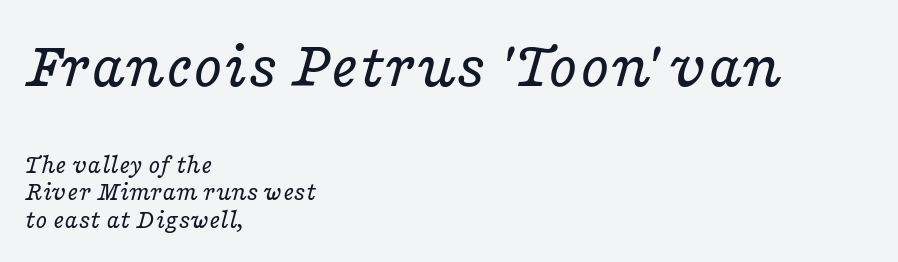
The image shows 68 px regular-weight, wide serif type, italic (leaning right); set left-aligned, tight line spacing (1.02x), normal letter spacing, not underlined; the first (top) block is 2.52x larger; low stroke contrast and a medium x-height.
